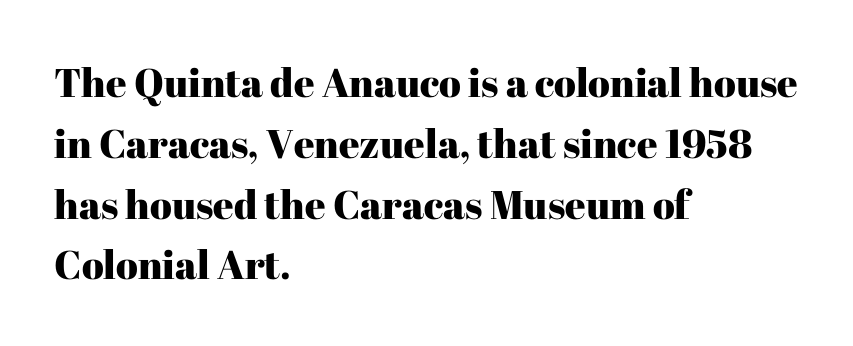
Q: Is the text italic (slanted)? A: No, it is upright.
Q: Is the typeface a serif or a sans-serif typeface? A: Serif.
Q: Is the text underlined? A: No.
Q: How is the paragraph aligned? A: Left-aligned.
Q: Is the spacing between letters normal or unusually wide? A: Normal.
Q: Is the spacing between lines tight, normal or loose? A: Normal.
Q: Width (condensed, normal, or wide)? A: Normal.
Q: Stroke contrast? A: High.
Q: x-height? A: Medium.
Q: Monospaced? A: No.
